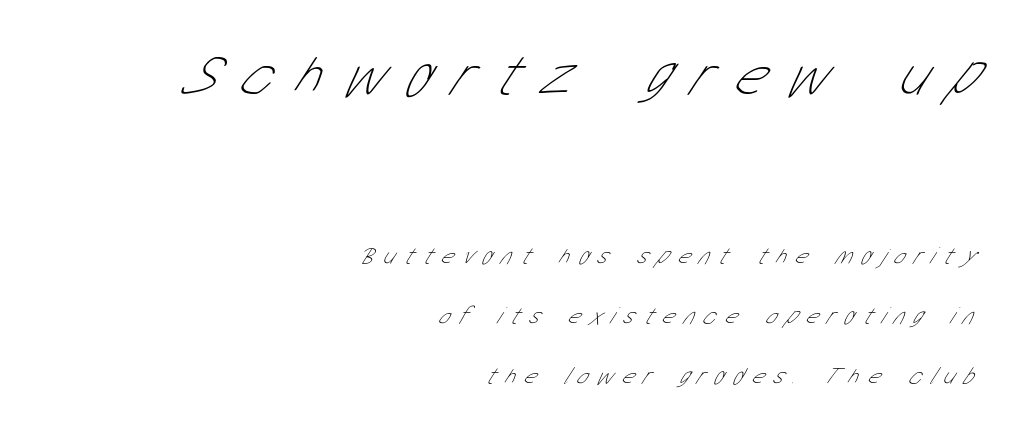
The gaps between neighbouring characters are conspicuously large. Weight class: somewhere from thin through regular. Regarding leading, the lines here are spaced well apart. All the whitespace from short lines collects on the left.
